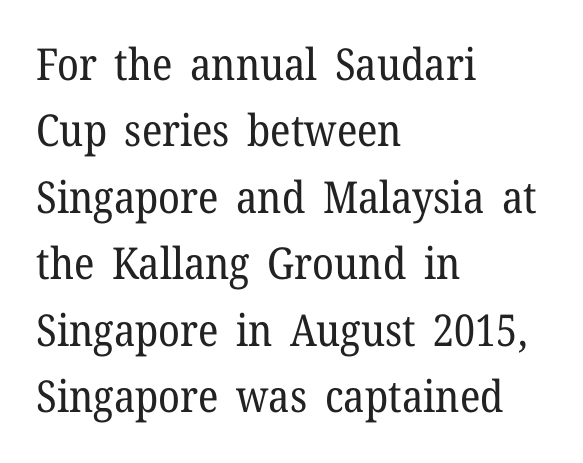
Q: Is the text bold? A: No.
Q: Is the text italic (slanted)? A: No, it is upright.
Q: Is the typeface a serif or a sans-serif typeface? A: Serif.
Q: Is the text underlined? A: No.
Q: How is the paragraph aligned? A: Left-aligned.
Q: Is the spacing between letters normal or unusually wide? A: Normal.
Q: Is the spacing between lines tight, normal or loose? A: Normal.
Q: Width (condensed, normal, or wide)? A: Normal.
Q: Stroke contrast? A: Low.
Q: x-height? A: Medium.
Q: Monospaced? A: No.
